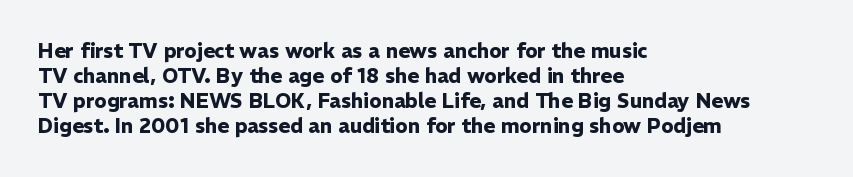
The baseline area is clear. Ordinary non-slanted type is in use. Look at the tracking — it's just the regular setting, nothing added. These lines carry a lot of weight — the face is fully bold.
